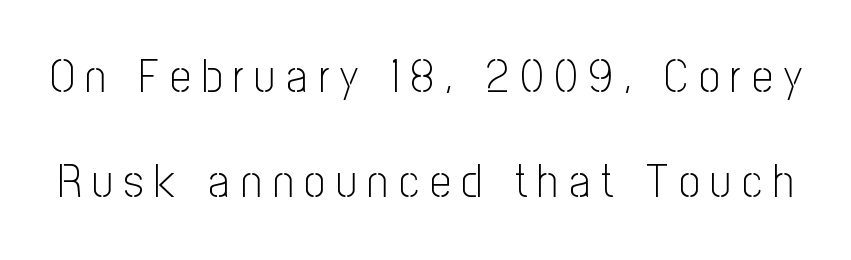
{"serif": "no", "italic": "no", "bold": "no", "weight": "light", "width": "condensed", "stroke_contrast": "low", "x_height": "medium", "monospaced": "no", "underline": "no", "line_spacing": "loose", "line_spacing_ratio": 2.28, "letter_spacing": "wide", "letter_spacing_em": 0.24, "glyph_px": 46}
